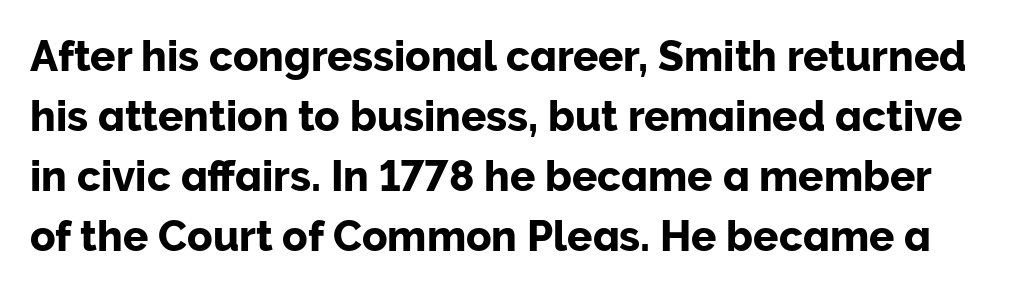
The image shows 42 px sans-serif type, upright; set normal line spacing (1.43x), normal letter spacing, not underlined; low stroke contrast and a medium x-height.
